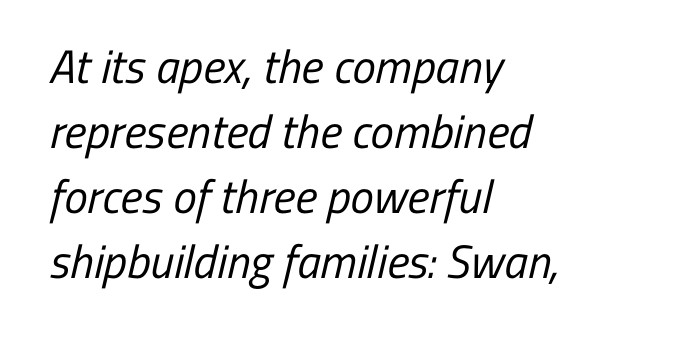
{"serif": "no", "bold": "no", "weight": "regular", "width": "condensed", "stroke_contrast": "low", "x_height": "medium", "monospaced": "no", "underline": "no", "align": "left", "line_spacing": "normal", "line_spacing_ratio": 1.38, "letter_spacing": "normal", "letter_spacing_em": 0.0, "glyph_px": 47}
